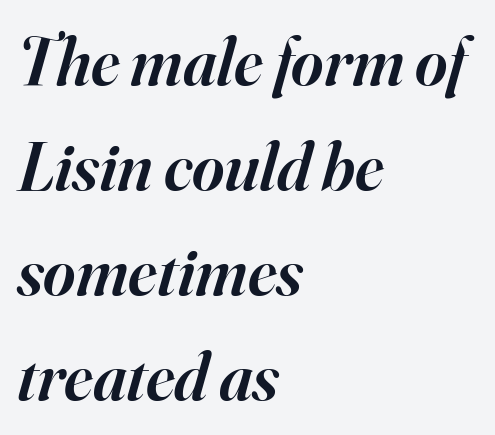
Q: Is the text bold? A: Semi-bold.
Q: Is the text italic (slanted)? A: Yes, it leans right by about 16 degrees.
Q: Is the typeface a serif or a sans-serif typeface? A: Serif.
Q: Is the text underlined? A: No.
Q: How is the paragraph aligned? A: Left-aligned.
Q: Is the spacing between letters normal or unusually wide? A: Normal.
Q: Is the spacing between lines tight, normal or loose? A: Normal.
Q: Width (condensed, normal, or wide)? A: Normal.
Q: Stroke contrast? A: High.
Q: x-height? A: Small.
Q: Monospaced? A: No.
